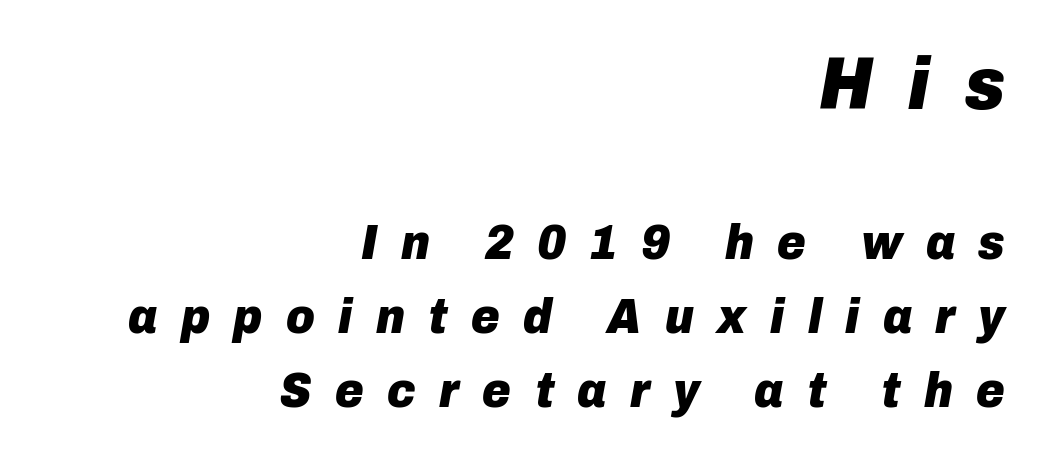
Style check: oblique. The passage shown is emphatically bold. Is the letter spacing exaggerated? Yes — the characters are pushed far apart. If you squint, the top block still reads clearly — it's the larger of the two. The designer left line spacing at the default.
